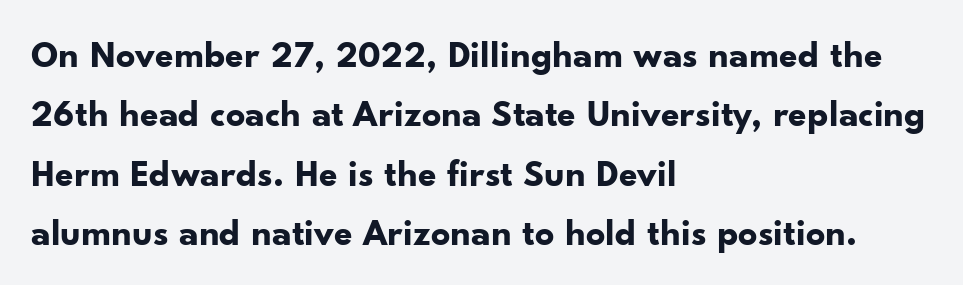
The image shows 38 px bold sans-serif type, upright; set left-aligned, normal line spacing (1.56x), normal letter spacing, not underlined; low stroke contrast and a small x-height.
